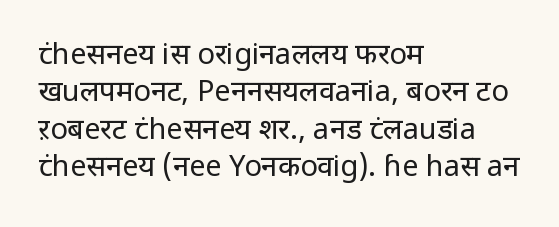
Are there feet on the stems? There aren't — it's a sans. The gap between lines stays unmarked. Does the lettering tilt? It doesn't — this is upright. Each letter keeps its own natural width here, so spacing adapts to shape. How are the letters spaced? Ordinarily, with no added tracking. The compositor pushed each line to the left boundary.
